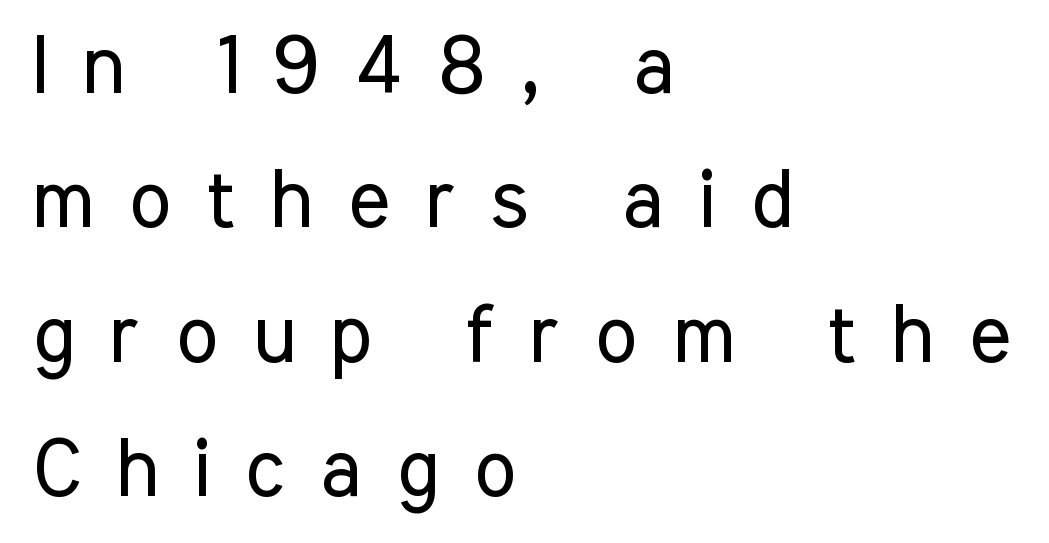
The image shows 80 px regular-weight, condensed sans-serif type, upright; set left-aligned, normal line spacing (1.68x), unusually wide letter spacing (+0.44 em), not underlined; low stroke contrast and a medium x-height.
